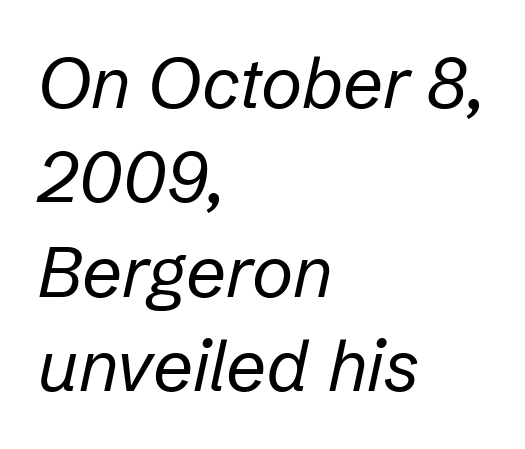
The passage shown has conventional tracking throughout. The block of text has a typical density, with ordinary space between rows. The letters are slanted; this is an italic face. This sample is left-justified, so line endings fall wherever the words run out.
